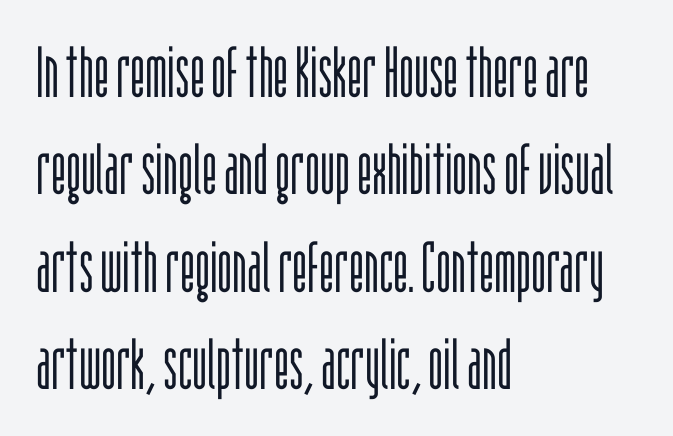
The image shows 71 px light, condensed sans-serif type, upright; set left-aligned, normal line spacing (1.37x), normal letter spacing, not underlined; low stroke contrast and a large x-height.
